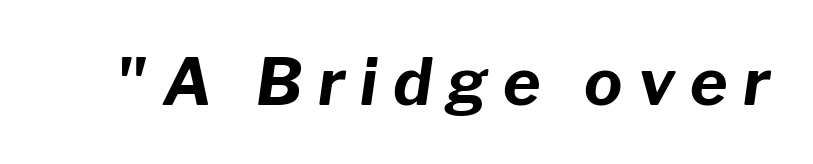
Q: Is the text bold? A: Yes.
Q: Is the text italic (slanted)? A: Yes, it leans right by about 8 degrees.
Q: Is the text underlined? A: No.
Q: Is the spacing between letters normal or unusually wide? A: Unusually wide.
Q: Width (condensed, normal, or wide)? A: Normal.
Q: Stroke contrast? A: Low.
Q: x-height? A: Medium.
Q: Monospaced? A: No.
